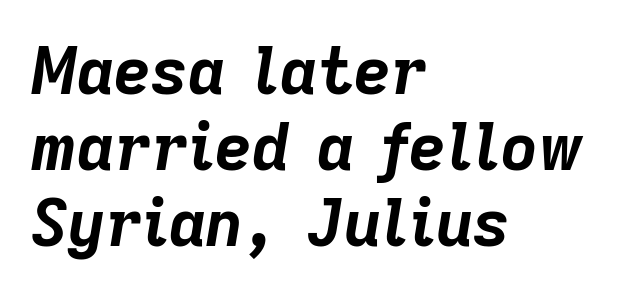
{"italic": "yes", "lean": "right", "slant_degrees": 9, "bold": "yes", "weight": "bold", "width": "normal", "stroke_contrast": "low", "x_height": "medium", "monospaced": "no", "underline": "no", "align": "left", "line_spacing_ratio": 1.19, "letter_spacing": "normal", "letter_spacing_em": 0.0, "glyph_px": 64}
